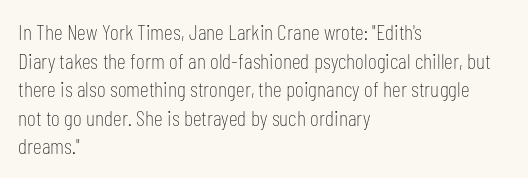
{"italic": "no", "bold": "no", "underline": "no", "align": "left", "line_spacing": "normal", "line_spacing_ratio": 1.3, "letter_spacing": "normal", "letter_spacing_em": 0.0, "glyph_px": 22}
